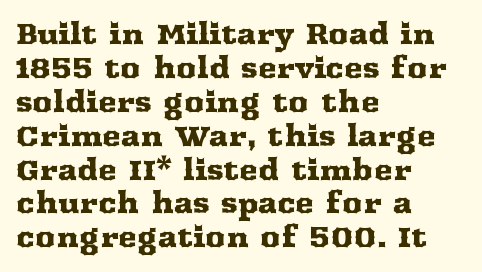
The image shows 28 px wide serif type, upright; set left-aligned, line spacing 1.21x, normal letter spacing, not underlined; medium stroke contrast and a medium x-height.
